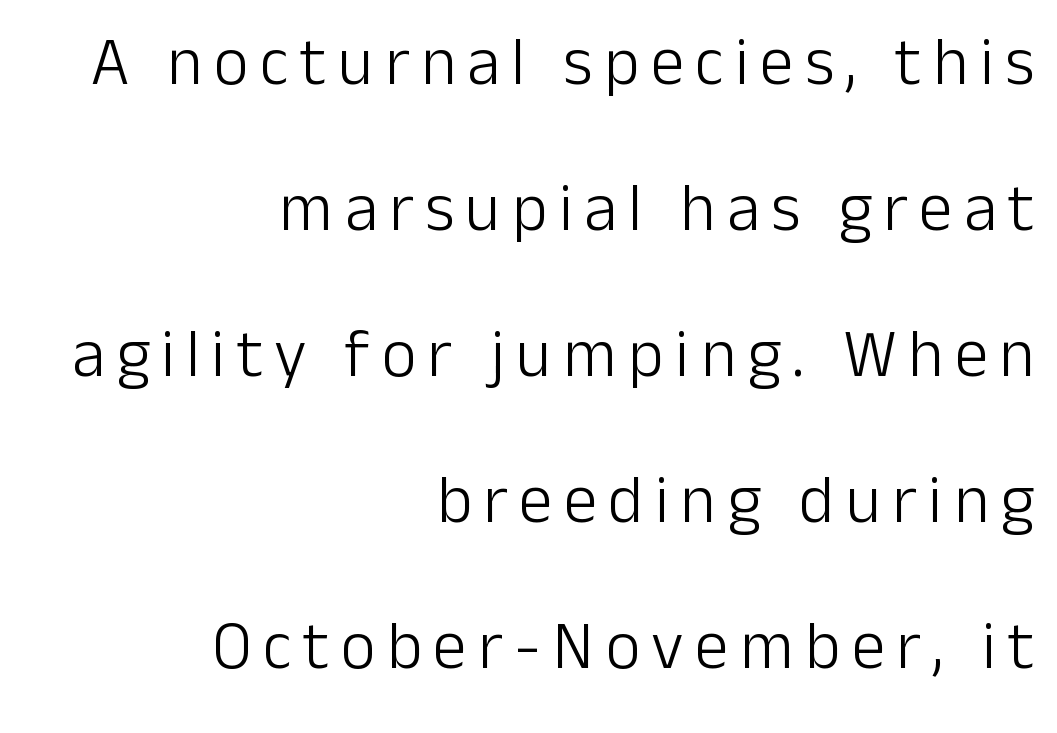
The image shows 67 px light sans-serif type, upright; set right-aligned, loose line spacing (2.18x), not underlined; low stroke contrast and a medium x-height.
